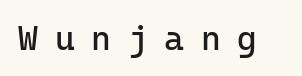
The image shows 34 px regular-weight sans-serif type, upright, monospaced; set unusually wide letter spacing (+0.49 em), not underlined; low stroke contrast and a medium x-height.
